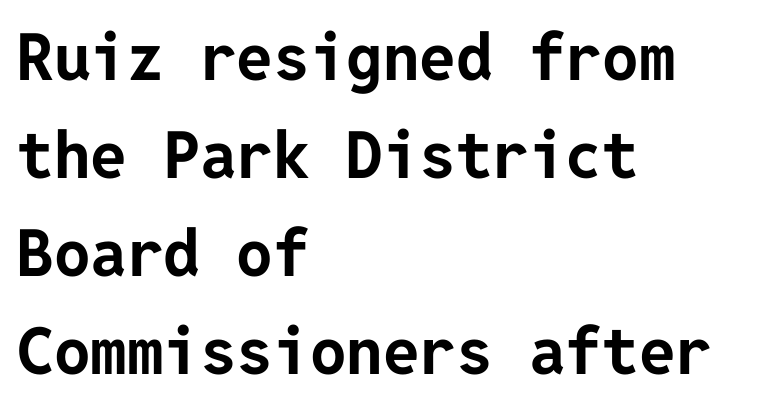
{"serif": "no", "italic": "no", "bold": "yes", "weight": "bold", "width": "normal", "stroke_contrast": "low", "x_height": "medium", "underline": "no", "align": "left", "line_spacing": "normal", "line_spacing_ratio": 1.51, "letter_spacing": "normal", "letter_spacing_em": 0.0, "glyph_px": 65}
